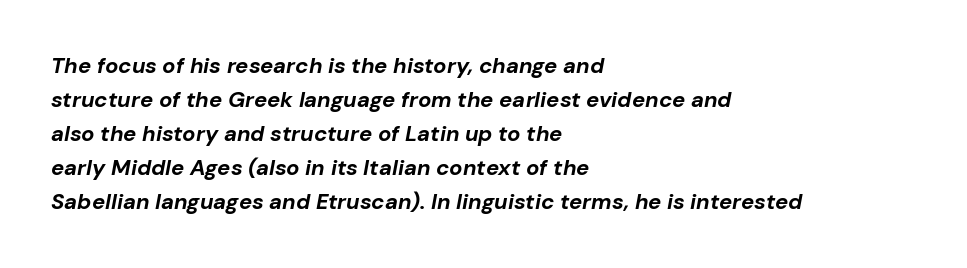
The typography opts for an oblique posture over an upright one. Observe the ordinary spacing: letters are neighbours, not strangers. A student would call this left alignment; a typographer would say flush left, rag right. These lines sit exactly where default settings would place them. The strokes are fattened all the way to bold.
